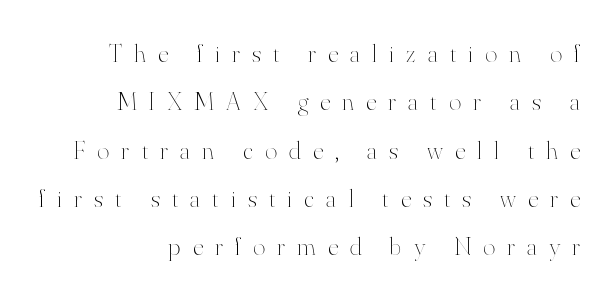
Stem width sits at or under what a default text font uses. Ordinary non-slanted type is in use. Substantial extra tracking has been applied to these lines. Only glyphs here, with clear space below each row.
